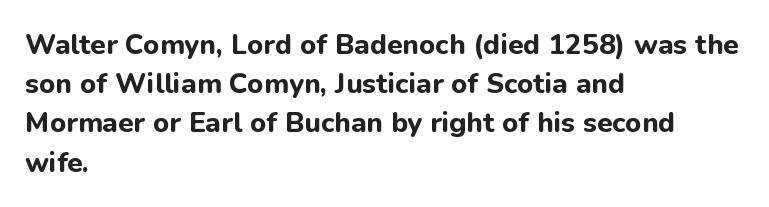
Q: Is the text bold? A: Yes.
Q: Is the text italic (slanted)? A: No, it is upright.
Q: Is the typeface a serif or a sans-serif typeface? A: Sans-serif.
Q: Is the text underlined? A: No.
Q: How is the paragraph aligned? A: Left-aligned.
Q: Is the spacing between letters normal or unusually wide? A: Normal.
Q: Is the spacing between lines tight, normal or loose? A: Normal.
Q: Width (condensed, normal, or wide)? A: Normal.
Q: Stroke contrast? A: Low.
Q: x-height? A: Medium.
Q: Monospaced? A: No.
